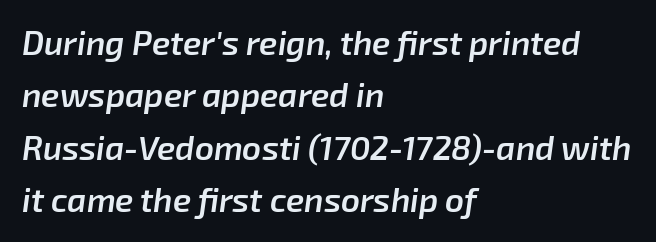
Visually the block forms a straight wall on the left and a jagged coastline on the right. These lines are rendered in a variable-pitch font. There's an unmistakable incline to the writing here. Is there much room between lines? A standard amount, neither cramped nor airy. Letter spacing: default.
